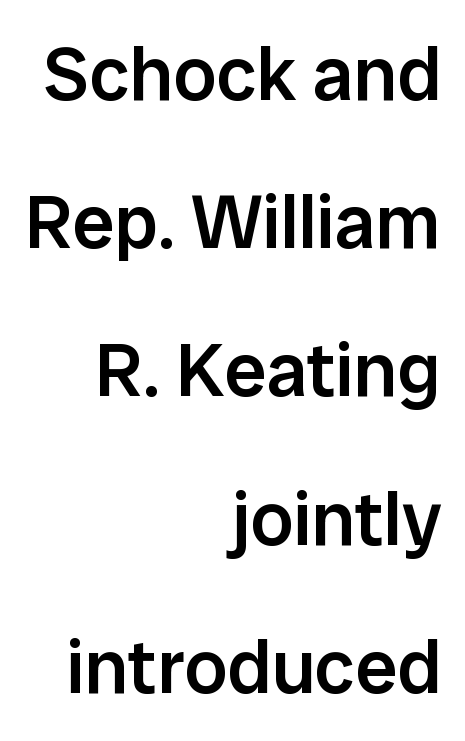
The image shows 76 px semibold sans-serif type, upright; set right-aligned, loose line spacing (1.95x), normal letter spacing, not underlined; low stroke contrast and a medium x-height.
